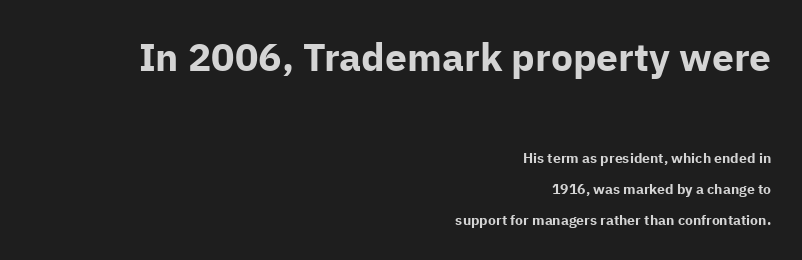
Q: Is the text bold? A: Yes.
Q: Is the text italic (slanted)? A: No, it is upright.
Q: Is the typeface a serif or a sans-serif typeface? A: Sans-serif.
Q: Is the text underlined? A: No.
Q: How is the paragraph aligned? A: Right-aligned.
Q: Is the spacing between letters normal or unusually wide? A: Normal.
Q: Is the spacing between lines tight, normal or loose? A: Loose.
Q: Which block of text is set in a larger size, the first (top) or the second (bottom)? A: The first (top) one.
Q: Width (condensed, normal, or wide)? A: Normal.
Q: Stroke contrast? A: Low.
Q: x-height? A: Medium.
Q: Monospaced? A: No.
